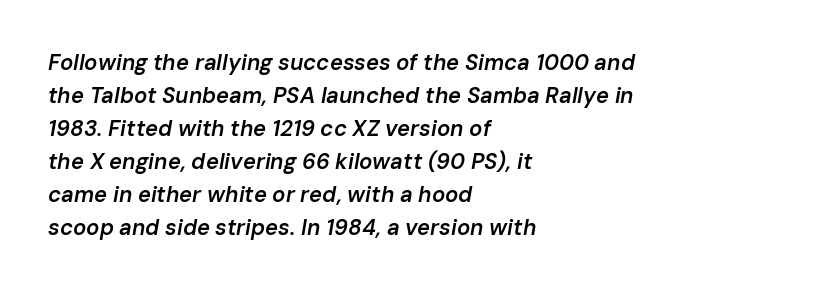
{"italic": "yes", "lean": "right", "slant_degrees": 10, "bold": "semi", "underline": "no", "align": "left", "line_spacing": "normal", "line_spacing_ratio": 1.5, "letter_spacing": "normal", "letter_spacing_em": 0.0, "glyph_px": 22}
